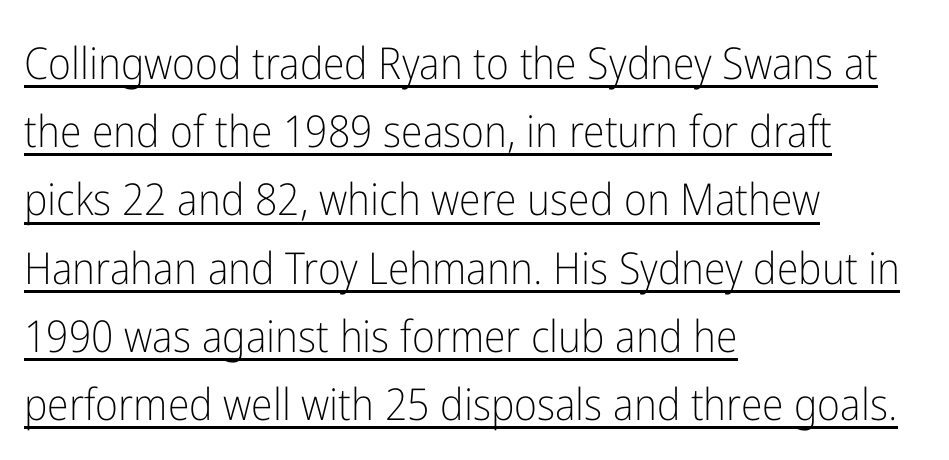
This sample has the flowing, uneven cadence of proportional lettering. Is there an underline? Yes — a line sits under the letters. Glyph-to-glyph distance matches everyday printed text. The setting favours the left margin, as ordinary paragraphs usually do. These lines sit exactly where default settings would place them. Grotesque or geometric, the face here clearly has no serifs.
